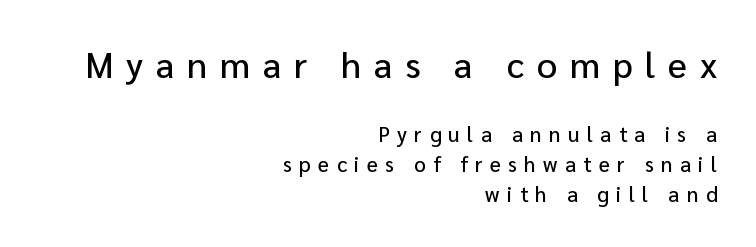
The vertical gap from one line to the next is medium. Quick note: underline off. The face used here is proportionally spaced, like ordinary book or web type. Look at the glyph heights: the upper group is clearly the bigger setting. The rendering inserts visible extra space after every character. Examine the stroke ends and you'll find no serifs.
